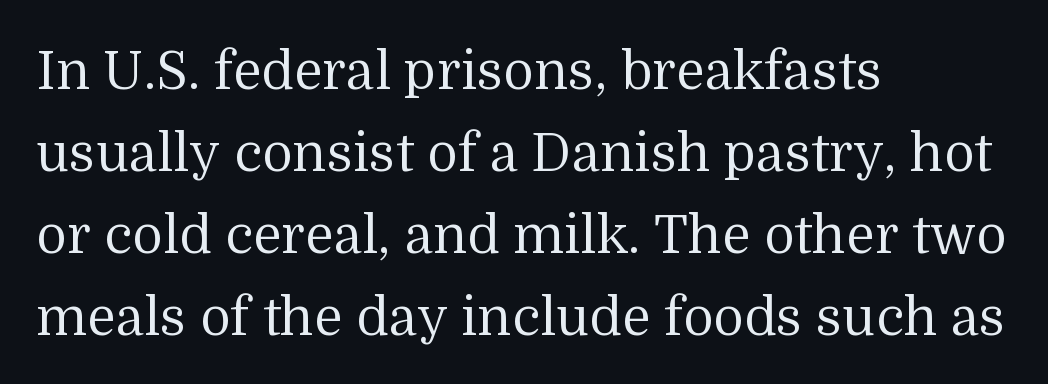
Letter spacing: default. The specimen omits any rule beneath the text block's lines. The typography opts for an upright posture over an oblique one. Layout note: lines flush left. The font is comparable to plain body text, perhaps lighter.
